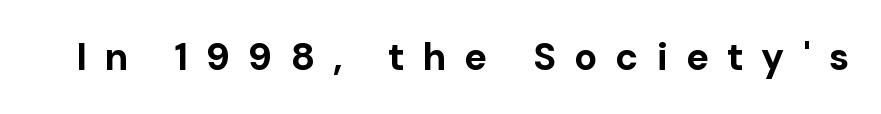
Stroke terminals: plain, sans-serif. Each letter keeps its own natural width here, so spacing adapts to shape. When letters stand straight like this, we call the style roman or upright. Weight: bold. The baseline area is clear. Glyph-to-glyph distance is far greater than everyday printed text.
